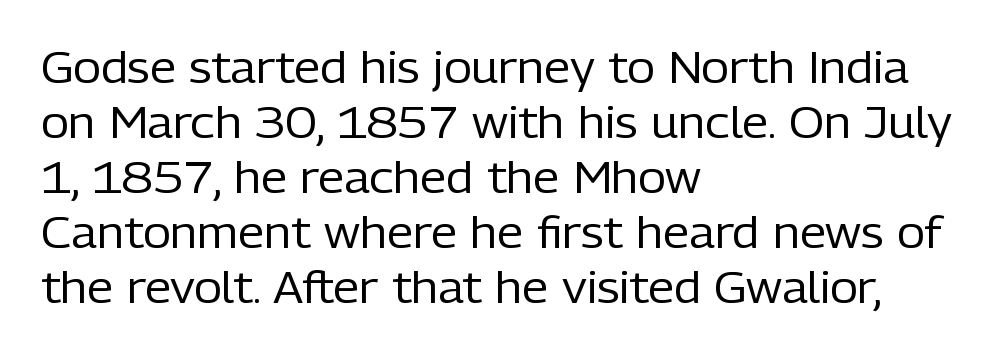
{"serif": "no", "italic": "no", "bold": "no", "weight": "regular", "width": "normal", "stroke_contrast": "low", "x_height": "medium", "monospaced": "no", "underline": "no", "align": "left", "line_spacing": "normal", "line_spacing_ratio": 1.28, "letter_spacing": "normal", "letter_spacing_em": 0.0, "glyph_px": 43}
